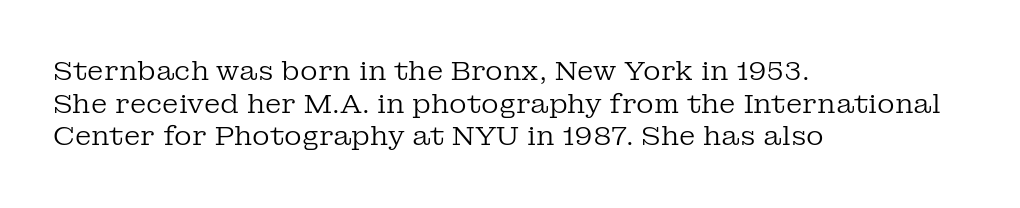
The image shows 27 px text type, upright; set left-aligned, line spacing 1.21x, normal letter spacing, not underlined.
